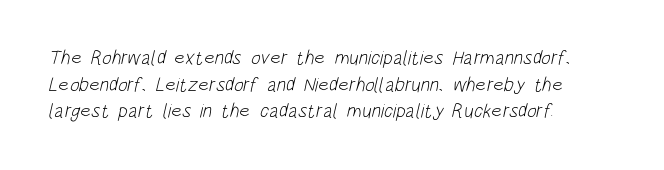
Decoration check: the copy has no underline. Between one letter and the next there's only the usual sliver of space. This sample is left-justified, so line endings fall wherever the words run out. The typeface has the unassuming heft of standard copy or less. Quick note: interline space is typical.
